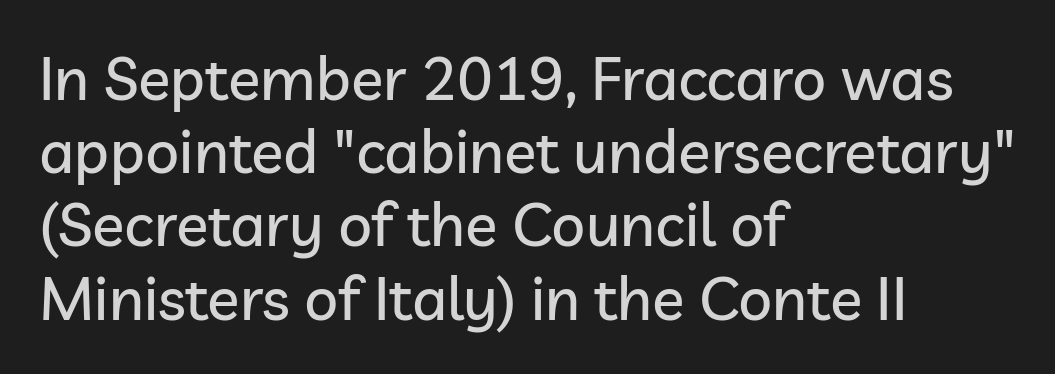
Honestly, there is no underline to notice here at all. Tracking here is standard; glyphs follow each other at the usual distance. The ragged edge is on the right, which tells us the setting is flush left. Every character sits straight up, as roman type does. Here the designer chose a conventional face with non-uniform glyph widths. No feet cap the strokes, marking this as sans-serif type.
